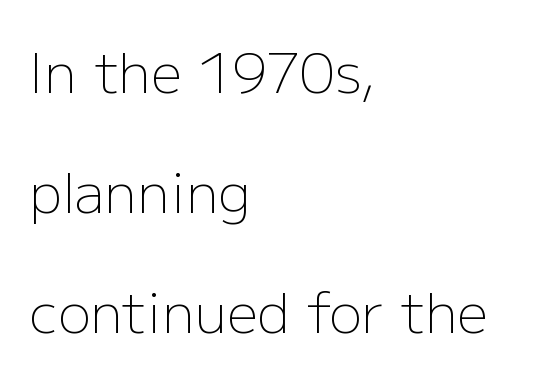
Weight: in the light-to-regular range. This sample trades compactness for vertical openness between lines. Standard letterfit; no display-style spreading of the glyphs. Line starts are locked; line ends wander. The face used here is proportionally spaced, like ordinary book or web type.
